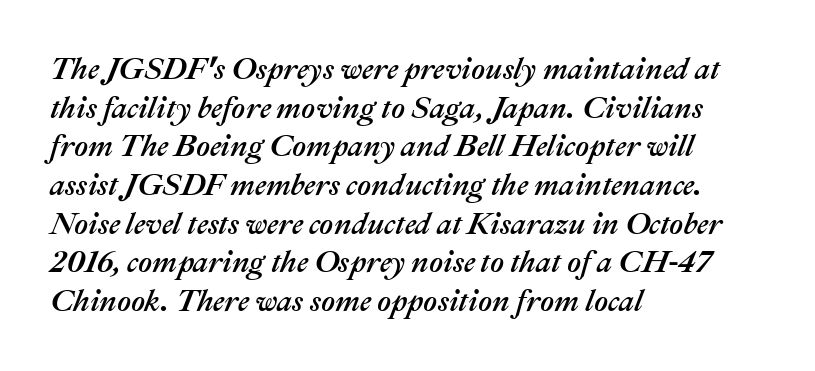
Leftover space on each line is placed entirely after the last word. Glyph-to-glyph distance matches everyday printed text. Notice how the stems are inclined rather than vertical — that's the hallmark of italics. The zone under the glyphs is completely vacant. In terms of leading, this rendering sits right in the middle. Think of a printed novel: that variable character pitch is what you see here.
